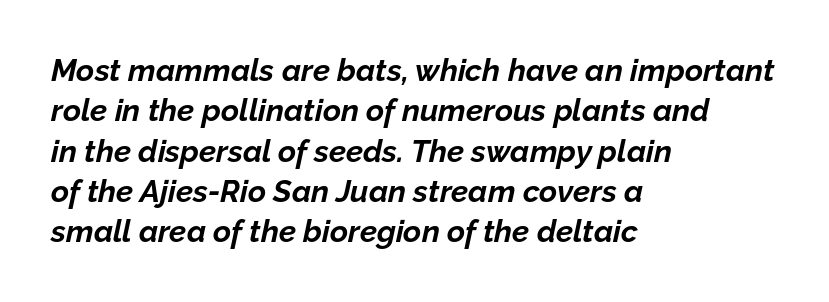
Q: Is the text bold? A: Yes.
Q: Is the text italic (slanted)? A: Yes, it leans right by about 12 degrees.
Q: Is the text underlined? A: No.
Q: How is the paragraph aligned? A: Left-aligned.
Q: Is the spacing between letters normal or unusually wide? A: Normal.
Q: Is the spacing between lines tight, normal or loose? A: Normal.
Q: Width (condensed, normal, or wide)? A: Normal.
Q: Stroke contrast? A: Low.
Q: x-height? A: Medium.
Q: Monospaced? A: No.
